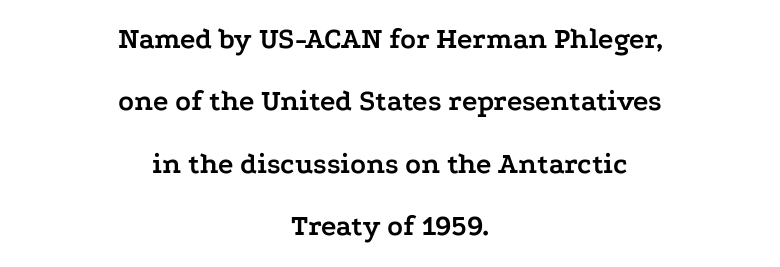
{"serif": "yes", "italic": "no", "bold": "yes", "weight": "semibold", "width": "wide", "stroke_contrast": "low", "x_height": "medium", "monospaced": "no", "underline": "no", "align": "center", "line_spacing": "loose", "line_spacing_ratio": 2.15, "letter_spacing": "normal", "letter_spacing_em": 0.0, "glyph_px": 29}
